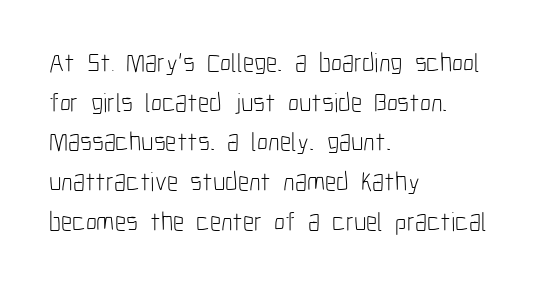
{"italic": "no", "bold": "no", "underline": "no", "align": "left", "line_spacing": "normal", "line_spacing_ratio": 1.47, "letter_spacing": "normal", "letter_spacing_em": 0.0, "glyph_px": 27}
